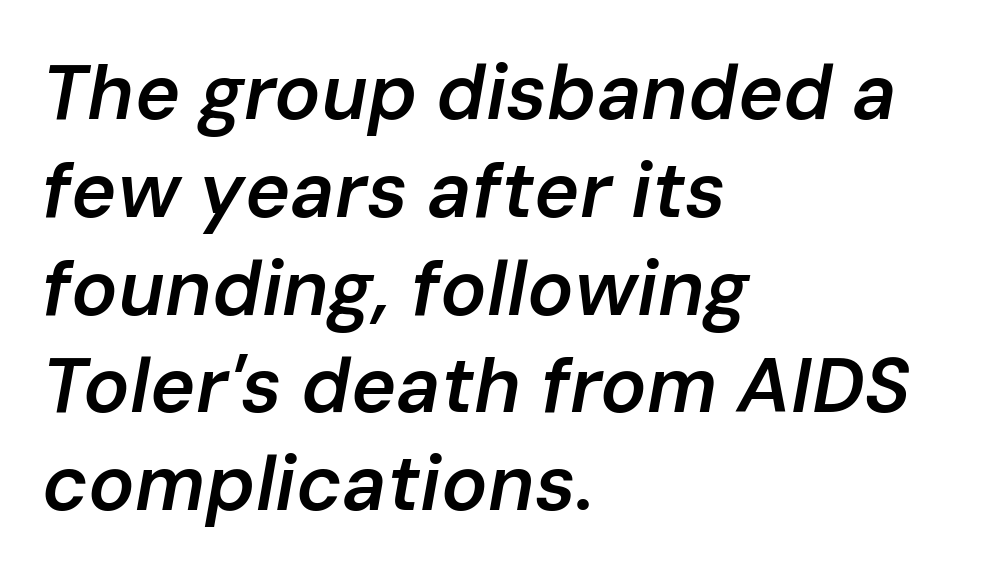
The image shows 77 px semibold type, italic (leaning right); set left-aligned, normal line spacing (1.27x), normal letter spacing, not underlined; low stroke contrast and a medium x-height.
